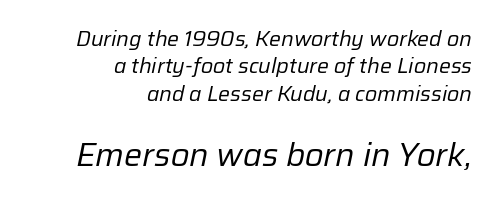
The image shows 32 px regular-weight type, italic (leaning right); set right-aligned, normal line spacing (1.3x), normal letter spacing, not underlined; the second (bottom) block is 1.52x larger; low stroke contrast and a medium x-height.
